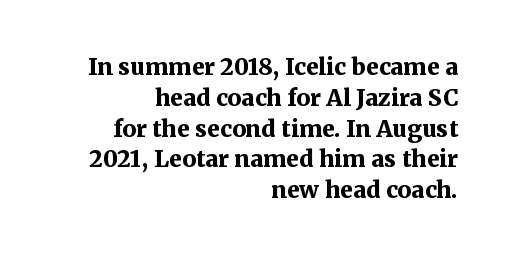
Q: Is the text bold? A: Yes.
Q: Is the text italic (slanted)? A: No, it is upright.
Q: Is the text underlined? A: No.
Q: How is the paragraph aligned? A: Right-aligned.
Q: Is the spacing between letters normal or unusually wide? A: Normal.
Q: Is the spacing between lines tight, normal or loose? A: Normal.
